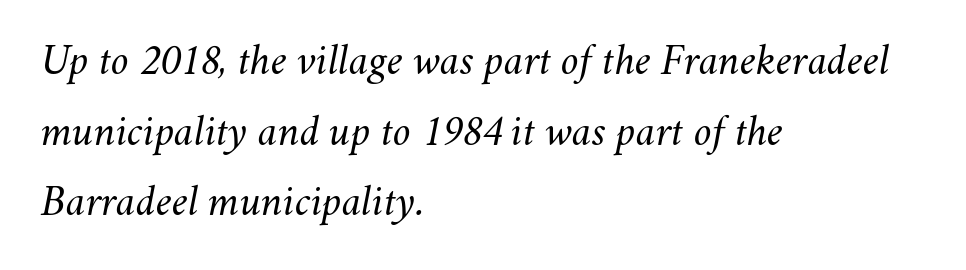
The image shows 45 px light type, italic (leaning right); set left-aligned, normal line spacing (1.57x), normal letter spacing, not underlined; medium stroke contrast and a small x-height.
